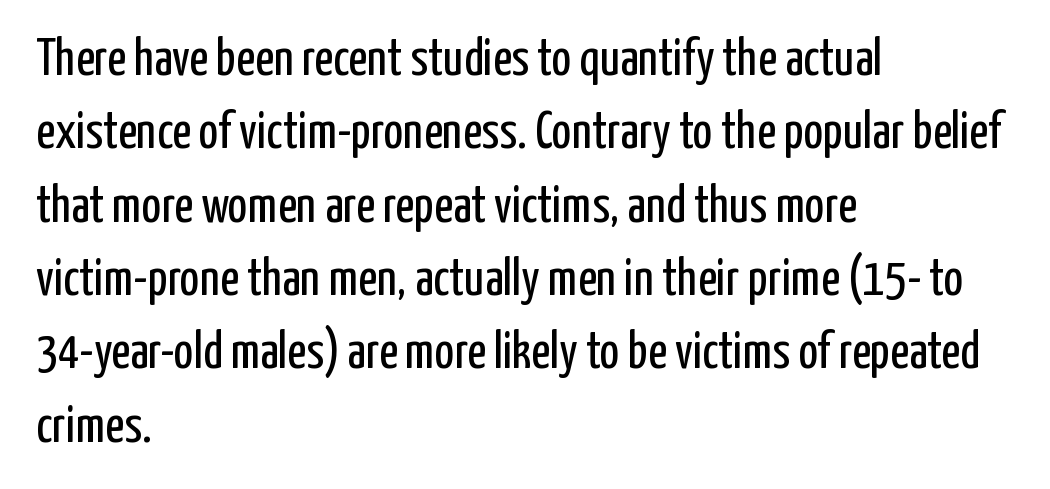
Q: Is the text bold? A: No.
Q: Is the text italic (slanted)? A: No, it is upright.
Q: Is the typeface a serif or a sans-serif typeface? A: Sans-serif.
Q: Is the text underlined? A: No.
Q: How is the paragraph aligned? A: Left-aligned.
Q: Is the spacing between letters normal or unusually wide? A: Normal.
Q: Is the spacing between lines tight, normal or loose? A: Normal.
Q: Width (condensed, normal, or wide)? A: Condensed.
Q: Stroke contrast? A: Low.
Q: x-height? A: Medium.
Q: Monospaced? A: No.
